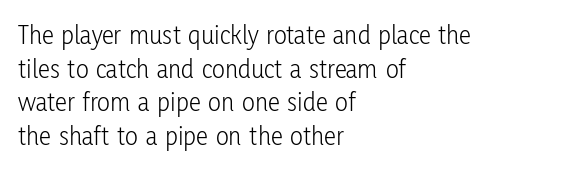
Q: Is the text bold? A: No.
Q: Is the text italic (slanted)? A: No, it is upright.
Q: Is the text underlined? A: No.
Q: How is the paragraph aligned? A: Left-aligned.
Q: Is the spacing between letters normal or unusually wide? A: Normal.
Q: Is the spacing between lines tight, normal or loose? A: Normal.
